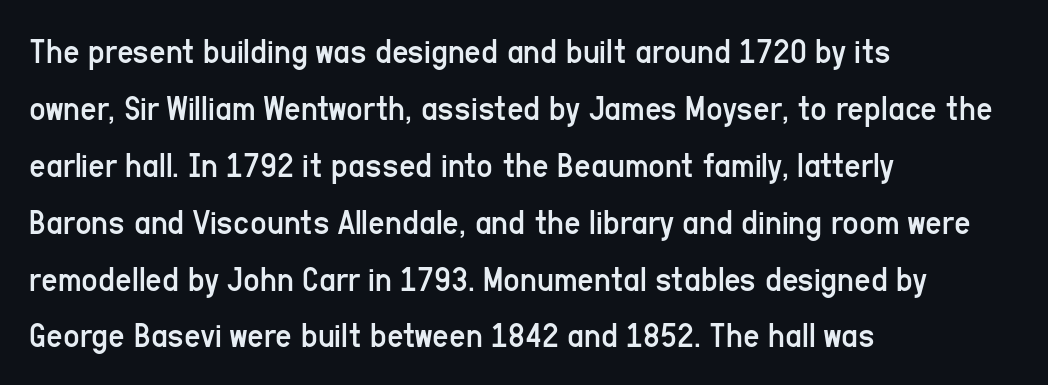
The image shows 36 px regular-weight, condensed sans-serif type, upright; set left-aligned, normal line spacing (1.58x), normal letter spacing, not underlined; low stroke contrast and a medium x-height.
